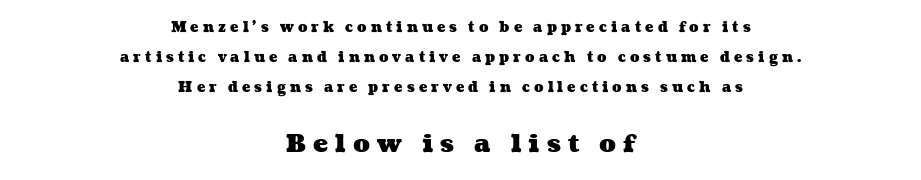
Neither beginnings nor endings align; midpoints do. Type without underlining. These two chunks differ in scale, with the bottom chunk taking the larger measure. Reading down the column, the eye jumps a long way to each next line.
